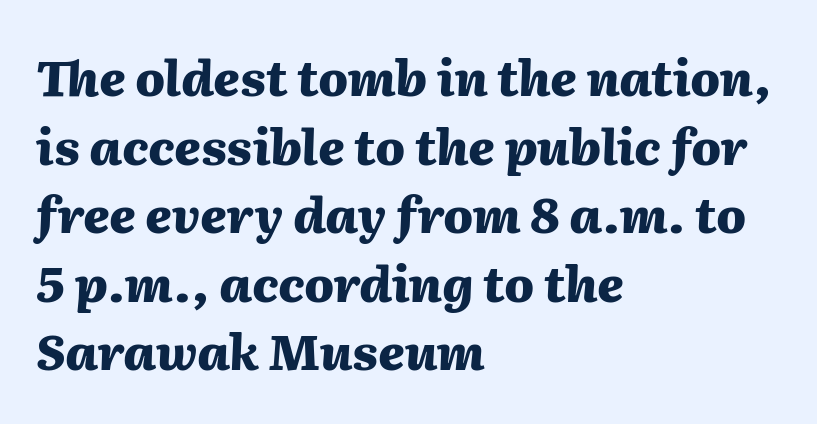
Q: Is the text bold? A: Yes.
Q: Is the text italic (slanted)? A: Yes, it leans right by about 2 degrees.
Q: Is the text underlined? A: No.
Q: How is the paragraph aligned? A: Left-aligned.
Q: Is the spacing between letters normal or unusually wide? A: Normal.
Q: Is the spacing between lines tight, normal or loose? A: Normal.
Q: Width (condensed, normal, or wide)? A: Normal.
Q: Stroke contrast? A: Medium.
Q: x-height? A: Medium.
Q: Monospaced? A: No.
